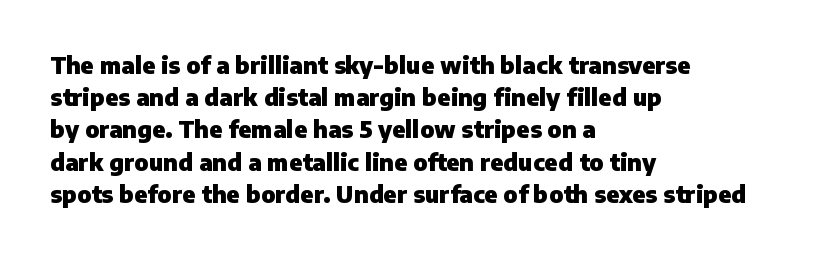
Teacher's note: observe the even left margin — that is flush-left alignment. Tracking here is standard; glyphs follow each other at the usual distance. Horizontal bands of white between lines are of average thickness. Is the type bold? Yes — the strokes are clearly thick and heavy. This is the regular roman posture of the typeface.
